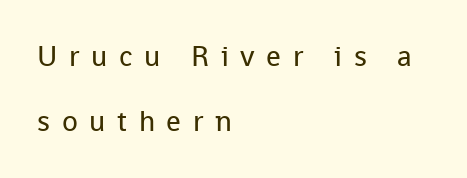
A bare baseline throughout the passage. The paragraph has a hard left edge and a soft right edge. The typography opts for an upright posture over an oblique one. The typeface has the unassuming heft of standard copy or less.
